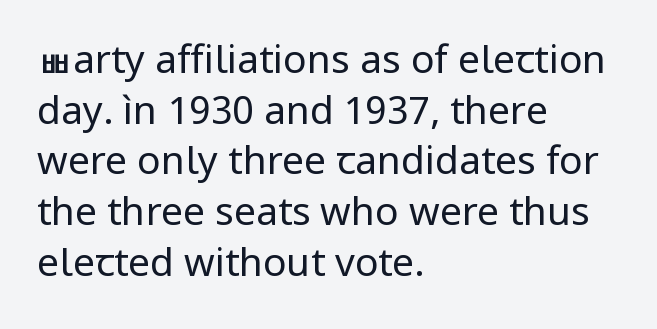
The image shows 39 px regular-weight sans-serif type, upright; set left-aligned, normal line spacing (1.3x), normal letter spacing, not underlined; low stroke contrast and a medium x-height.
